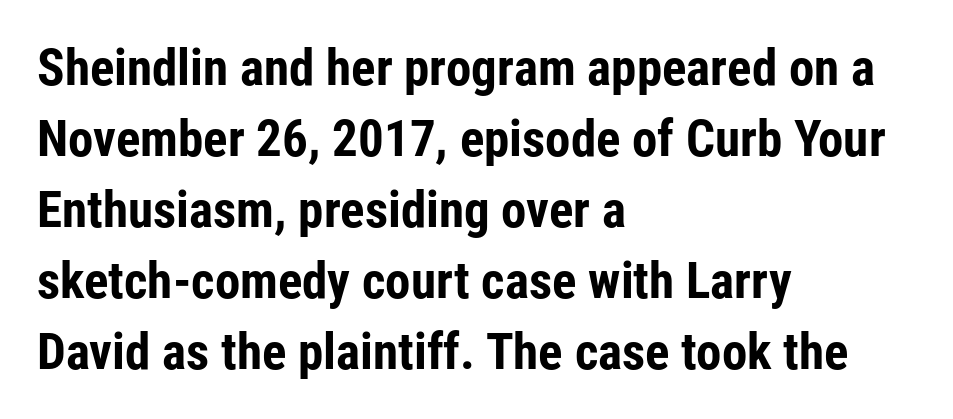
{"serif": "no", "italic": "no", "bold": "yes", "weight": "bold", "width": "condensed", "stroke_contrast": "low", "x_height": "medium", "monospaced": "no", "underline": "no", "align": "left", "line_spacing": "normal", "line_spacing_ratio": 1.39, "letter_spacing": "normal", "letter_spacing_em": 0.0, "glyph_px": 51}
